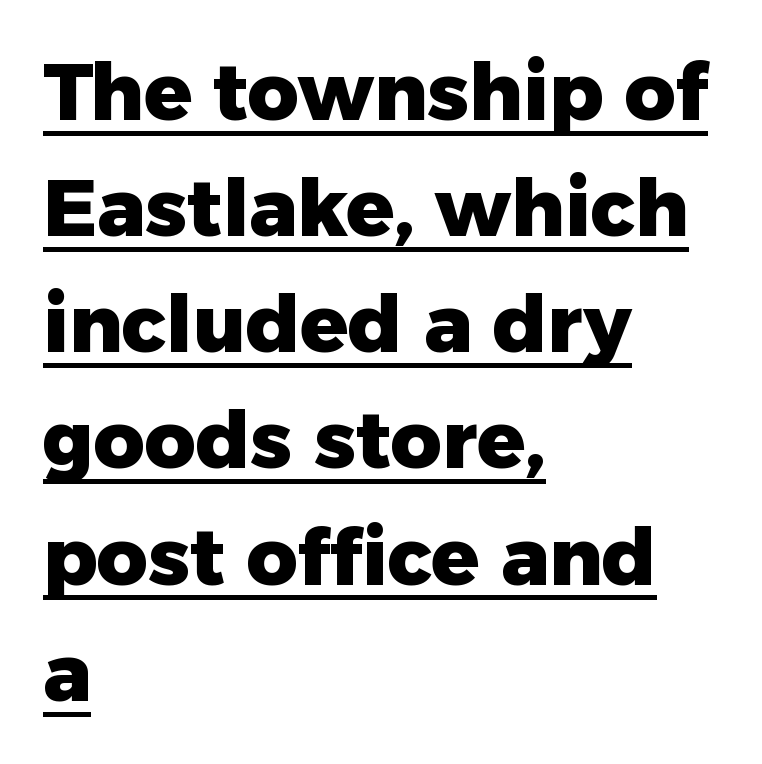
Do the characters align in a grid? No, the font is proportional. Quick note: underline on. This is sans-serif lettering, the kind often seen on screens and signage. Each glyph is drawn with heavy, bold strokes.
